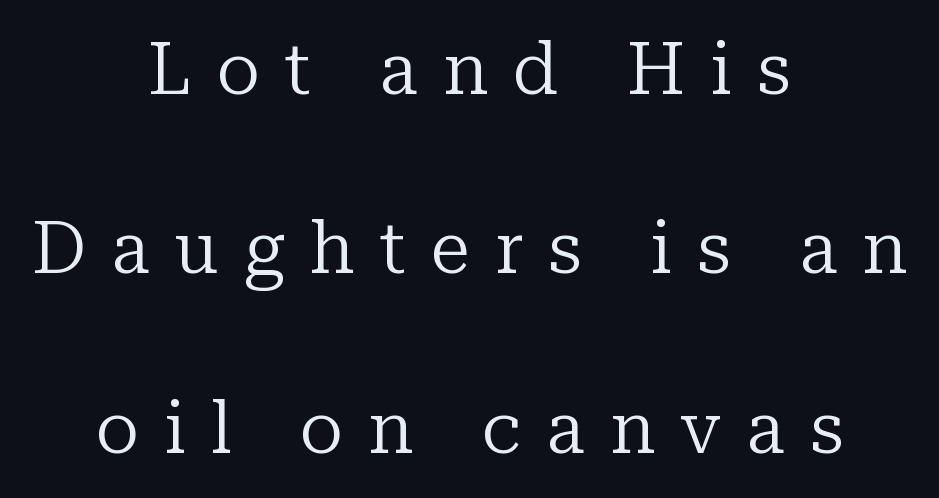
The image shows 72 px regular-weight serif type, upright; set centered, loose line spacing (2.49x), unusually wide letter spacing (+0.35 em), not underlined; low stroke contrast and a medium x-height.
